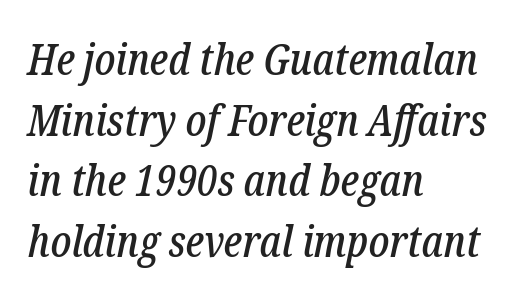
The image shows 44 px condensed serif type, italic (leaning right); set left-aligned, normal line spacing (1.38x), normal letter spacing, not underlined; low stroke contrast and a medium x-height.
